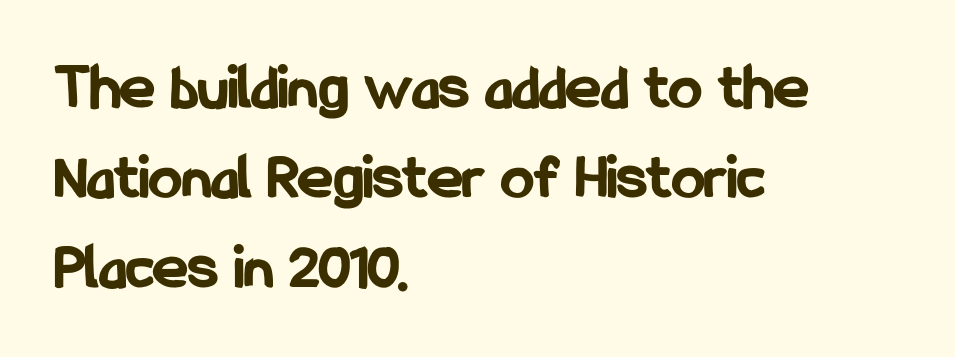
{"serif": "no", "italic": "no", "bold": "yes", "weight": "bold", "width": "condensed", "stroke_contrast": "low", "x_height": "medium", "monospaced": "no", "underline": "no", "align": "left", "line_spacing": "normal", "line_spacing_ratio": 1.36, "letter_spacing": "normal", "letter_spacing_em": 0.0, "glyph_px": 66}
